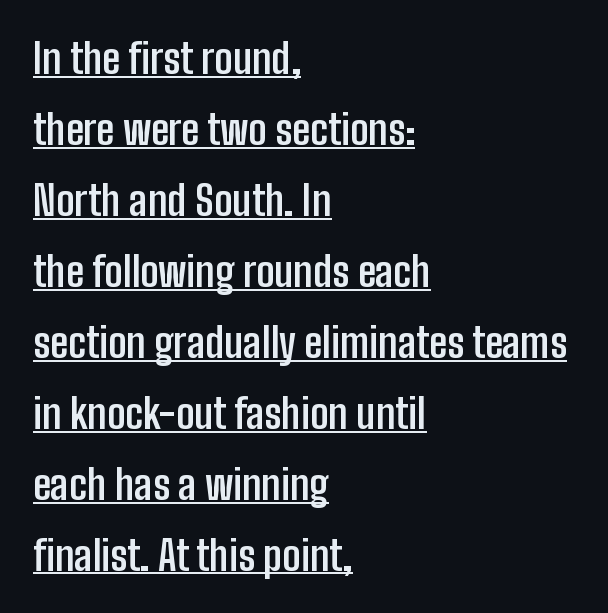
Q: Is the text bold? A: Yes.
Q: Is the text italic (slanted)? A: No, it is upright.
Q: Is the typeface a serif or a sans-serif typeface? A: Sans-serif.
Q: Is the text underlined? A: Yes.
Q: How is the paragraph aligned? A: Left-aligned.
Q: Is the spacing between letters normal or unusually wide? A: Normal.
Q: Width (condensed, normal, or wide)? A: Condensed.
Q: Stroke contrast? A: Low.
Q: x-height? A: Medium.
Q: Monospaced? A: No.
